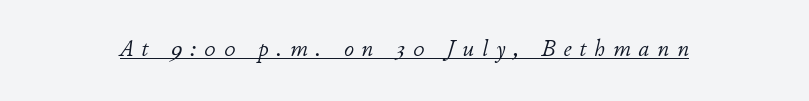
The font's italic variant was chosen for this text. Between one letter and the next there's a generous, obvious gap. Underlined type. The weight tops out at a normal text grade.
